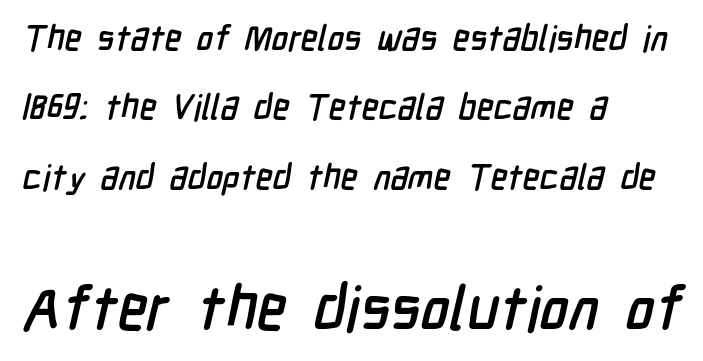
Q: Is the typeface a serif or a sans-serif typeface? A: Sans-serif.
Q: Is the text underlined? A: No.
Q: How is the paragraph aligned? A: Left-aligned.
Q: Is the spacing between letters normal or unusually wide? A: Normal.
Q: Is the spacing between lines tight, normal or loose? A: Loose.
Q: Which block of text is set in a larger size, the first (top) or the second (bottom)? A: The second (bottom) one.
Q: Width (condensed, normal, or wide)? A: Condensed.
Q: Stroke contrast? A: Low.
Q: x-height? A: Medium.
Q: Monospaced? A: No.
